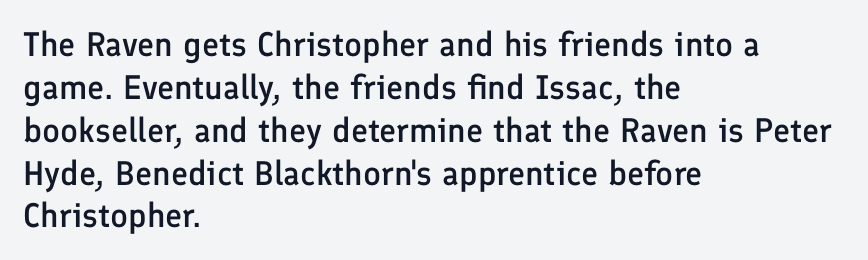
{"serif": "no", "italic": "no", "bold": "semi", "weight": "semibold", "width": "normal", "stroke_contrast": "low", "x_height": "medium", "monospaced": "no", "underline": "no", "align": "left", "line_spacing": "normal", "line_spacing_ratio": 1.26, "letter_spacing": "normal", "letter_spacing_em": 0.0, "glyph_px": 34}
